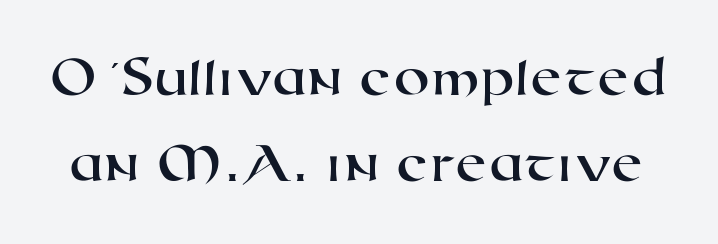
The image shows 58 px wide sans-serif type; set normal line spacing (1.48x), normal letter spacing, not underlined; high stroke contrast and a medium x-height.
